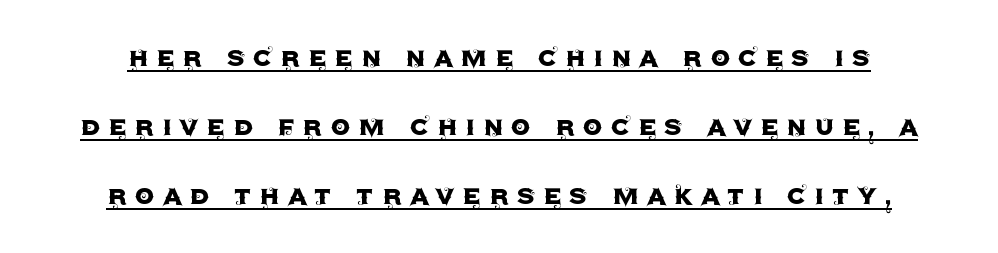
Underlining? Definitely there. Character widths vary here, with narrow letters taking less room than wide ones. Nothing sits at the stroke ends, so this counts as sans-serif. Upright lettering throughout. Notice the wide empty band between every row — that's loose leading. In terms of letterspacing, this is a distinctly airy, spread setting.
